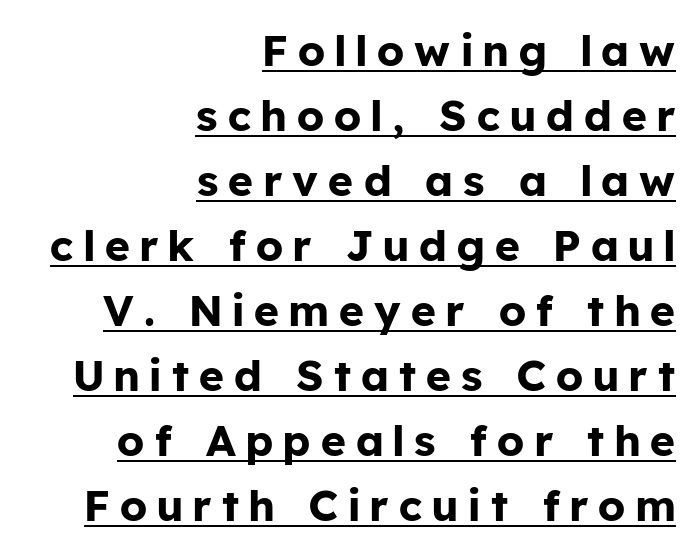
Every character sits straight up, as roman type does. Each line of the rendering has a horizontal stroke beneath the glyphs. Line spacing here is normal. Tracking here is generous; glyphs stand well apart from one another. Here the designer chose a conventional face with non-uniform glyph widths.
